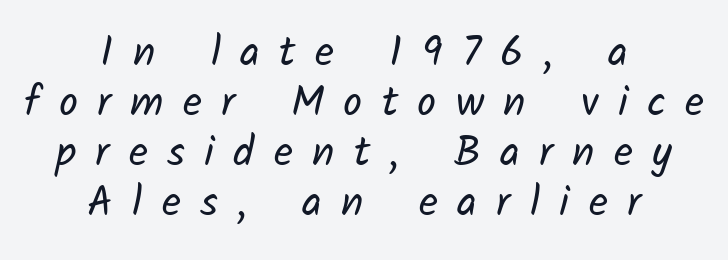
The image shows 42 px regular-weight sans-serif type; set centered, line spacing 1.19x, unusually wide letter spacing (+0.46 em), not underlined; low stroke contrast and a medium x-height.
